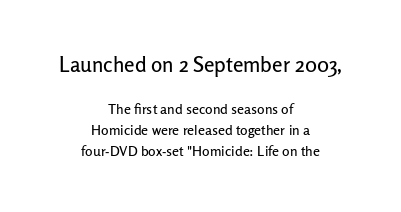
Q: Is the text italic (slanted)? A: No, it is upright.
Q: Is the text underlined? A: No.
Q: How is the paragraph aligned? A: Centered.
Q: Is the spacing between letters normal or unusually wide? A: Normal.
Q: Is the spacing between lines tight, normal or loose? A: Normal.
Q: Which block of text is set in a larger size, the first (top) or the second (bottom)? A: The first (top) one.
